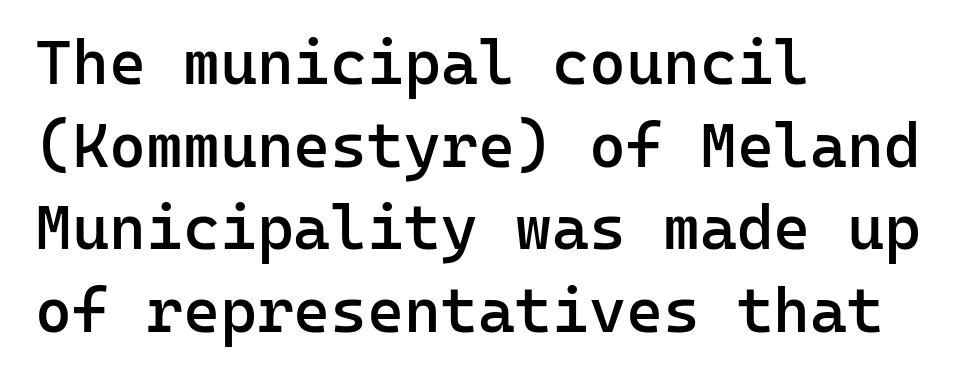
The image shows 63 px semibold sans-serif type, upright, monospaced; set left-aligned, normal line spacing (1.31x), normal letter spacing, not underlined; low stroke contrast and a medium x-height.
